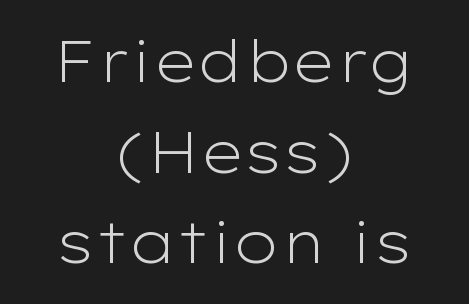
Unlike italic type, these characters show no tilt at all. Spacing between characters is what you'd get straight out of the box. Check under the words: just untouched page. What kind of face is this? One without serifs — a sans. Visually the block forms a symmetrical silhouette, jagged on both flanks.
